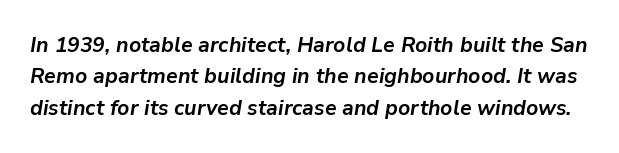
{"italic": "yes", "lean": "right", "slant_degrees": 9, "bold": "yes", "underline": "no", "line_spacing": "normal", "line_spacing_ratio": 1.5, "letter_spacing": "normal", "letter_spacing_em": 0.0, "glyph_px": 21}
